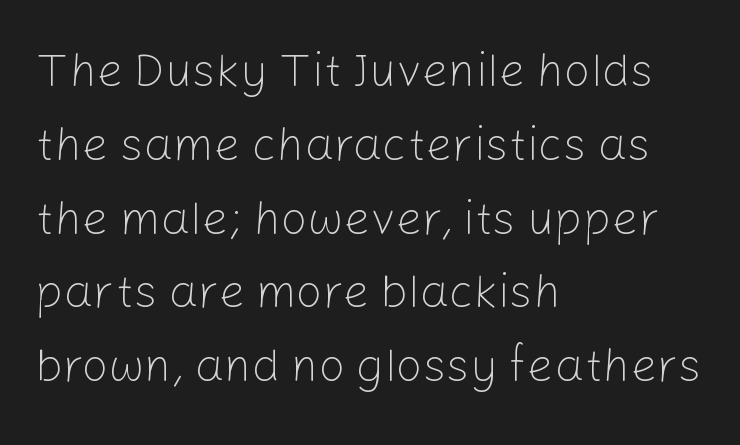
{"serif": "no", "italic": "no", "bold": "no", "weight": "light", "width": "normal", "stroke_contrast": "low", "x_height": "medium", "monospaced": "no", "underline": "no", "align": "left", "line_spacing": "normal", "line_spacing_ratio": 1.57, "letter_spacing": "normal", "letter_spacing_em": 0.0, "glyph_px": 47}
